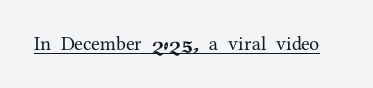
The image shows 20 px text type, upright; set normal letter spacing, underlined.
